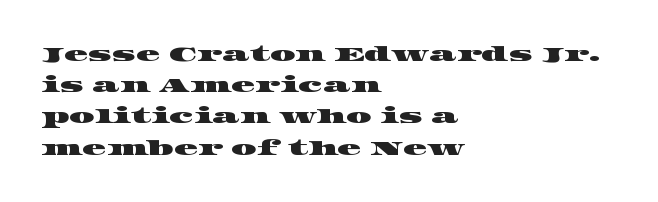
{"underline": "no", "align": "left", "line_spacing": "normal", "line_spacing_ratio": 1.56, "letter_spacing": "normal", "letter_spacing_em": 0.0, "glyph_px": 20}
